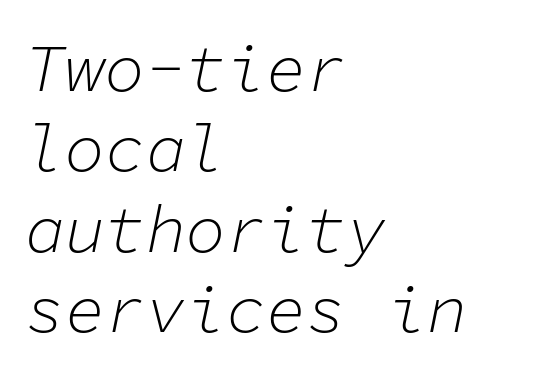
{"italic": "yes", "lean": "right", "slant_degrees": 11, "bold": "no", "weight": "light", "width": "normal", "stroke_contrast": "low", "x_height": "medium", "monospaced": "yes", "underline": "no", "align": "left", "line_spacing_ratio": 1.2, "letter_spacing": "normal", "letter_spacing_em": 0.0, "glyph_px": 67}
